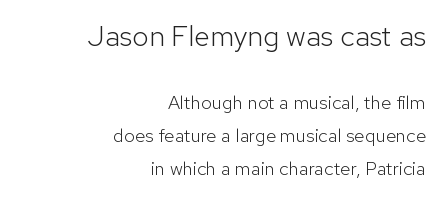
Q: Is the text bold? A: No.
Q: Is the text italic (slanted)? A: No, it is upright.
Q: Is the typeface a serif or a sans-serif typeface? A: Sans-serif.
Q: Is the text underlined? A: No.
Q: How is the paragraph aligned? A: Right-aligned.
Q: Is the spacing between letters normal or unusually wide? A: Normal.
Q: Which block of text is set in a larger size, the first (top) or the second (bottom)? A: The first (top) one.
Q: Width (condensed, normal, or wide)? A: Normal.
Q: Stroke contrast? A: Low.
Q: x-height? A: Medium.
Q: Monospaced? A: No.
